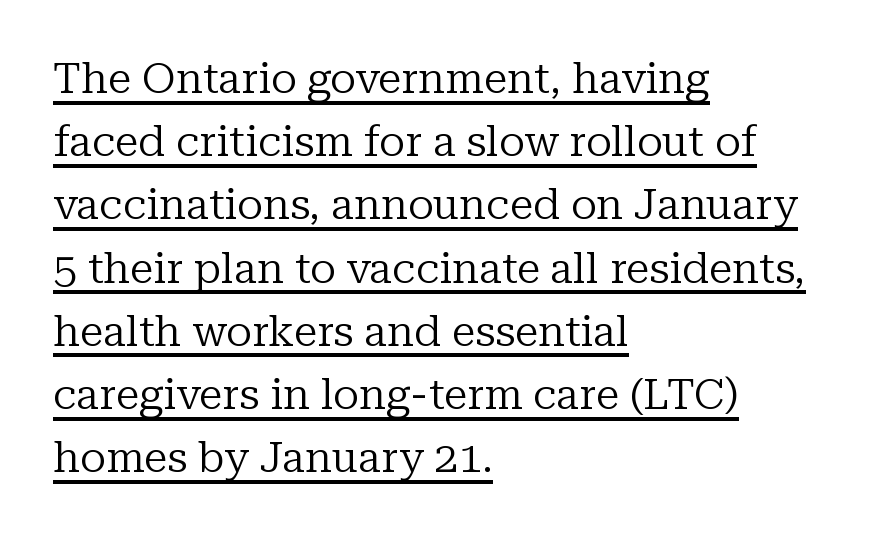
The image shows 43 px regular-weight serif type, upright; set left-aligned, normal line spacing (1.47x), normal letter spacing, underlined; low stroke contrast and a medium x-height.
